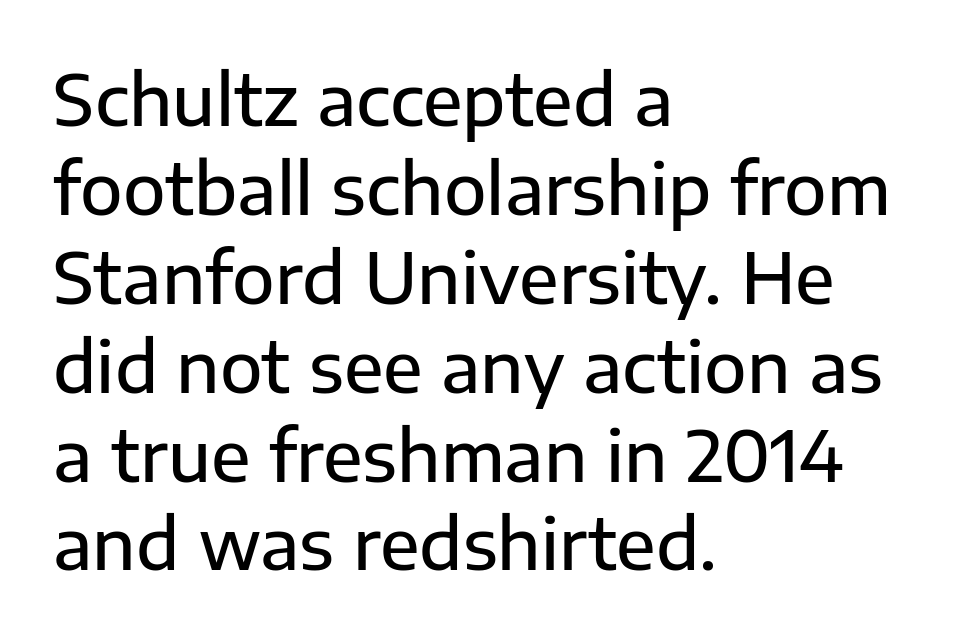
The image shows 70 px sans-serif type, upright; set left-aligned, normal line spacing (1.27x), normal letter spacing, not underlined; low stroke contrast and a medium x-height.
